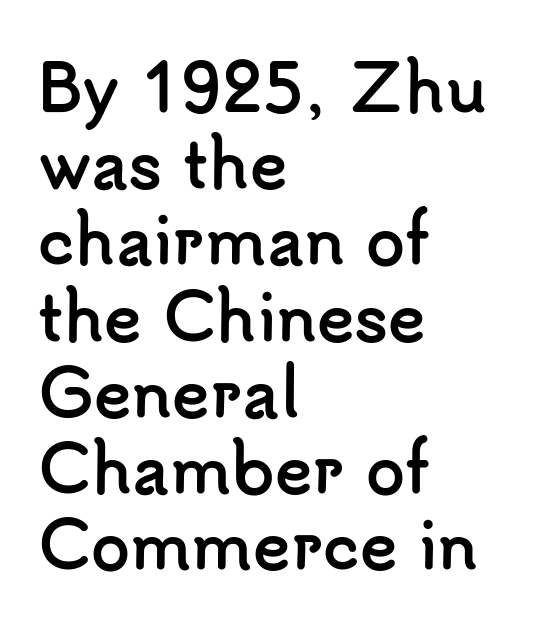
{"serif": "no", "italic": "no", "bold": "yes", "weight": "semibold", "width": "normal", "stroke_contrast": "low", "x_height": "small", "monospaced": "no", "underline": "no", "align": "left", "line_spacing_ratio": 1.21, "letter_spacing": "normal", "letter_spacing_em": 0.0, "glyph_px": 63}
